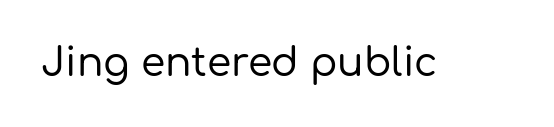
{"serif": "no", "italic": "no", "width": "normal", "stroke_contrast": "low", "x_height": "medium", "monospaced": "no", "underline": "no", "letter_spacing": "normal", "letter_spacing_em": 0.0, "glyph_px": 39}
